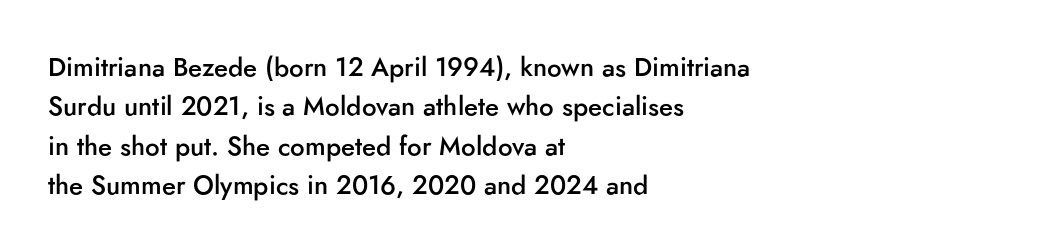
The image shows 26 px text type, upright; set left-aligned, normal line spacing (1.51x), normal letter spacing, not underlined.
